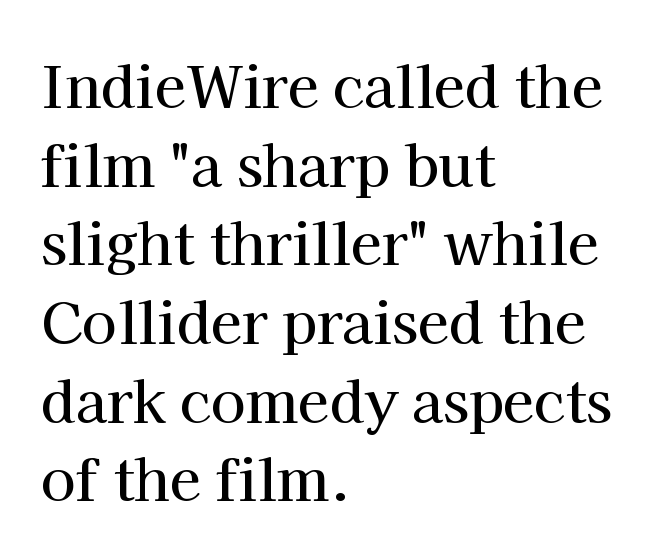
The image shows 57 px serif type, upright; set left-aligned, normal line spacing (1.38x), normal letter spacing, not underlined; high stroke contrast and a medium x-height.
